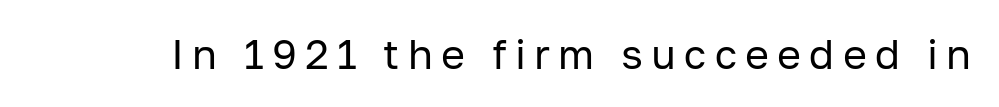
{"serif": "no", "italic": "no", "bold": "no", "weight": "regular", "width": "normal", "stroke_contrast": "low", "x_height": "medium", "monospaced": "no", "underline": "no", "letter_spacing": "wide", "letter_spacing_em": 0.2, "glyph_px": 41}
